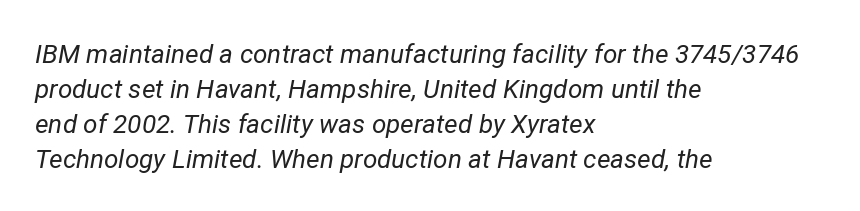
{"italic": "yes", "lean": "right", "slant_degrees": 12, "bold": "no", "underline": "no", "align": "left", "line_spacing": "normal", "line_spacing_ratio": 1.34, "letter_spacing": "normal", "letter_spacing_em": 0.0, "glyph_px": 26}
